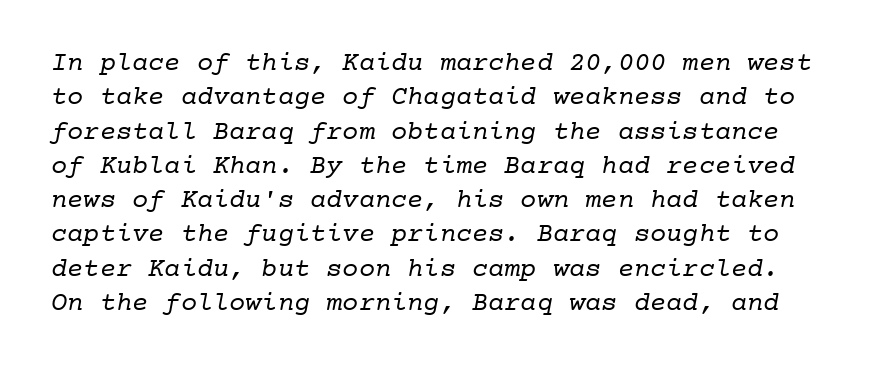
Standard letterfit; no display-style spreading of the glyphs. Rule under the text: the space is simply empty. Nothing heavy about these letters — not bold at all. The designer left line spacing at the default.
